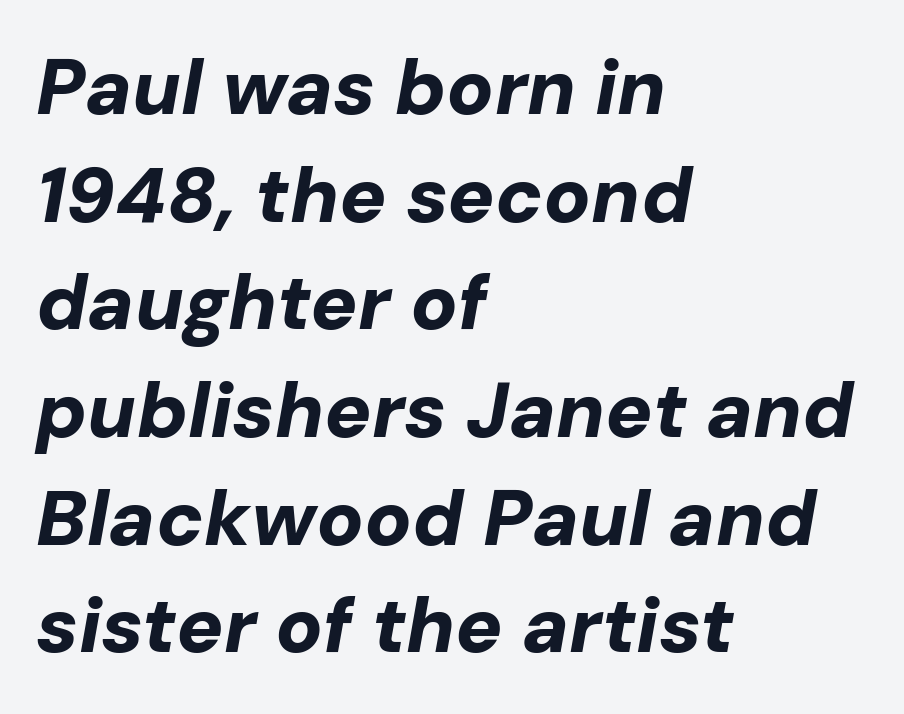
This sample keeps an unexceptional amount of space between lines. A typesetter would call this proportional, since set widths differ per character. These lines are set flush left with a ragged right edge. Bare-footed words on every line. These lines keep a tight, regular rhythm from letter to letter. Slanted lettering throughout.
